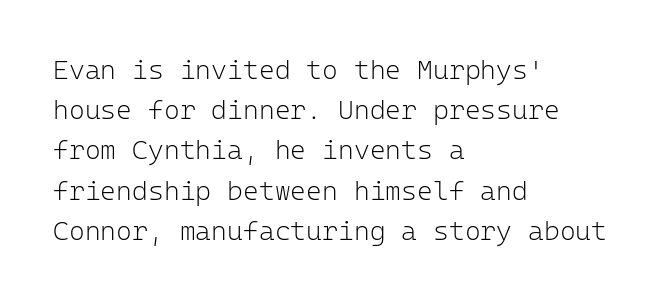
{"italic": "no", "bold": "no", "underline": "no", "align": "left", "line_spacing": "normal", "line_spacing_ratio": 1.49, "letter_spacing": "normal", "letter_spacing_em": 0.0, "glyph_px": 27}
